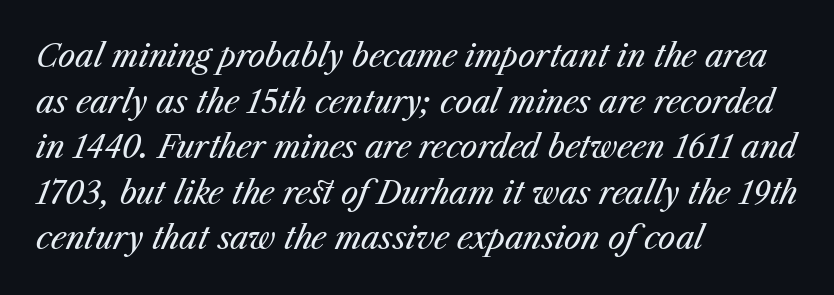
The image shows 31 px regular-weight type, italic (leaning right); set left-aligned, normal line spacing (1.47x), normal letter spacing, not underlined; medium stroke contrast and a medium x-height.
